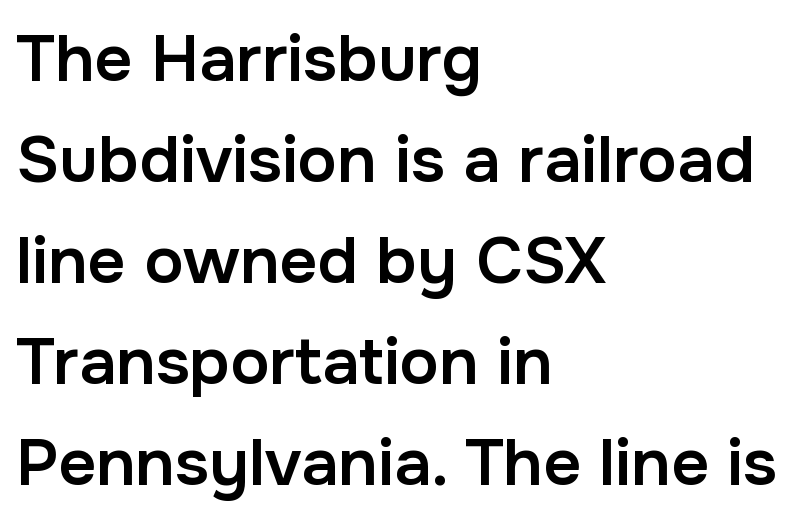
{"serif": "no", "italic": "no", "bold": "semi", "weight": "semibold", "width": "normal", "stroke_contrast": "low", "x_height": "medium", "monospaced": "no", "underline": "no", "align": "left", "line_spacing": "normal", "line_spacing_ratio": 1.53, "letter_spacing": "normal", "letter_spacing_em": 0.0, "glyph_px": 66}
